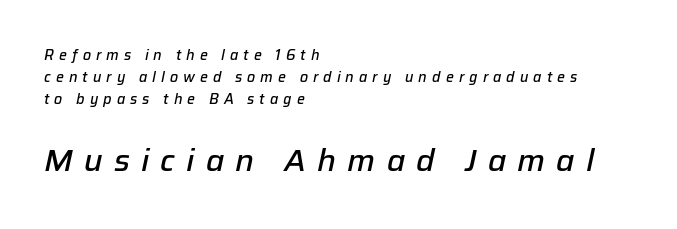
{"italic": "yes", "lean": "right", "slant_degrees": 12, "bold": "semi", "weight": "semibold", "width": "normal", "stroke_contrast": "low", "x_height": "medium", "monospaced": "no", "underline": "no", "align": "left", "line_spacing": "normal", "line_spacing_ratio": 1.57, "letter_spacing": "wide", "letter_spacing_em": 0.36, "larger_block": "second", "size_ratio": 2.21, "glyph_px": 31}
